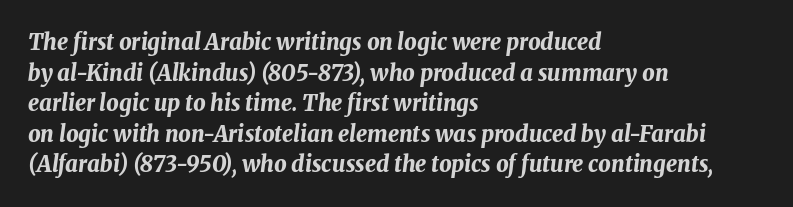
{"italic": "yes", "lean": "right", "slant_degrees": 8, "bold": "yes", "underline": "no", "align": "left", "line_spacing": "normal", "line_spacing_ratio": 1.39, "letter_spacing": "normal", "letter_spacing_em": 0.0, "glyph_px": 22}
